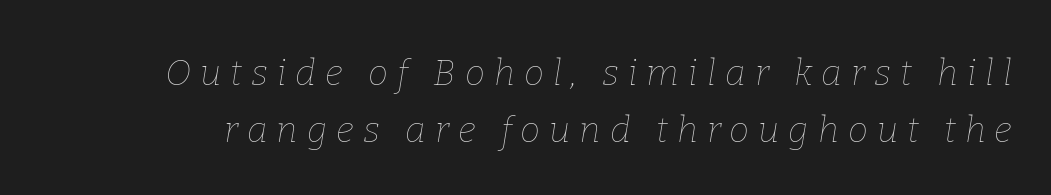
Words float on clear page, feet unadorned. When letters slant like this, we call the style italic. Summary of vertical rhythm: regular, with standard interline spacing. Is this a fixed-width face? No — the glyphs have proportional, varying widths.
